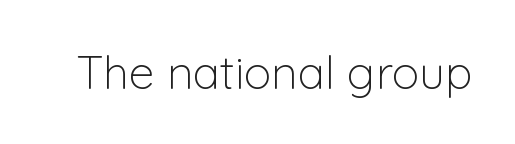
{"serif": "no", "italic": "no", "bold": "no", "weight": "light", "width": "normal", "stroke_contrast": "low", "x_height": "medium", "monospaced": "no", "underline": "no", "letter_spacing": "normal", "letter_spacing_em": 0.0, "glyph_px": 46}
